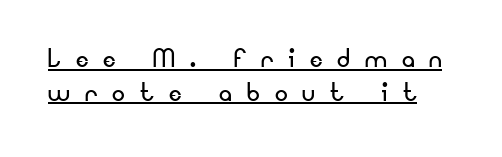
Q: Is the text bold? A: No.
Q: Is the text italic (slanted)? A: No, it is upright.
Q: Is the typeface a serif or a sans-serif typeface? A: Sans-serif.
Q: Is the text underlined? A: Yes.
Q: Is the spacing between letters normal or unusually wide? A: Unusually wide.
Q: Is the spacing between lines tight, normal or loose? A: Tight.
Q: Width (condensed, normal, or wide)? A: Normal.
Q: Stroke contrast? A: Low.
Q: x-height? A: Small.
Q: Monospaced? A: No.
